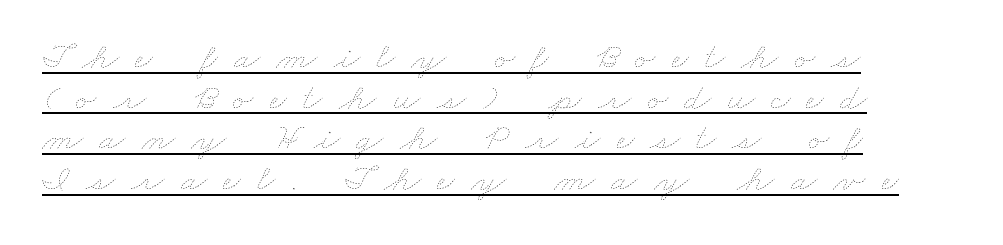
{"bold": "no", "weight": "thin", "width": "wide", "stroke_contrast": "low", "x_height": "small", "monospaced": "no", "underline": "yes", "align": "left", "line_spacing": "tight", "line_spacing_ratio": 1.07, "letter_spacing": "wide", "letter_spacing_em": 0.43, "glyph_px": 38}
